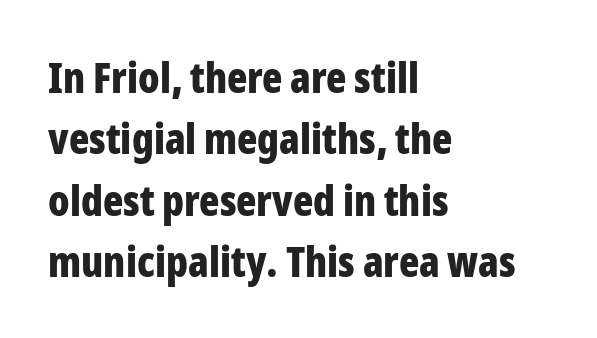
Q: Is the text bold? A: Yes.
Q: Is the text italic (slanted)? A: No, it is upright.
Q: Is the typeface a serif or a sans-serif typeface? A: Sans-serif.
Q: Is the text underlined? A: No.
Q: How is the paragraph aligned? A: Left-aligned.
Q: Is the spacing between letters normal or unusually wide? A: Normal.
Q: Is the spacing between lines tight, normal or loose? A: Normal.
Q: Width (condensed, normal, or wide)? A: Condensed.
Q: Stroke contrast? A: Low.
Q: x-height? A: Medium.
Q: Monospaced? A: No.
